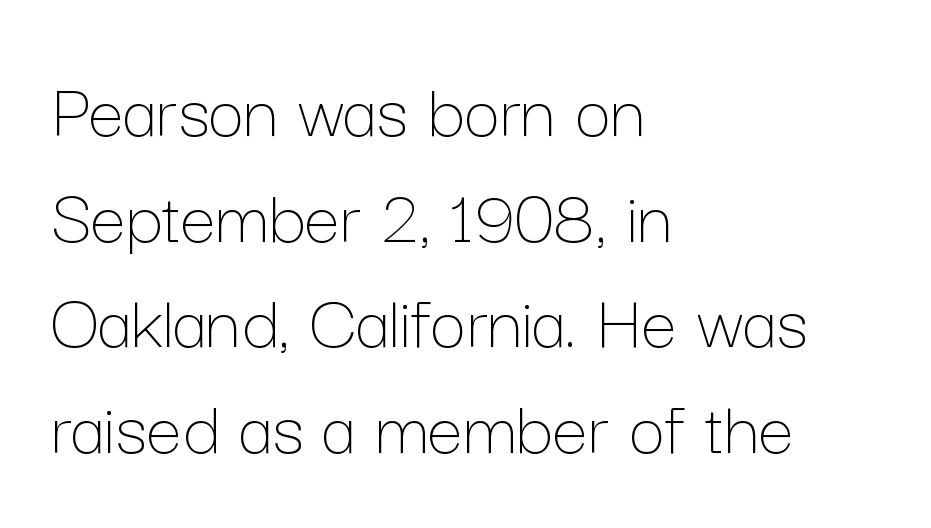
The image shows 80 px thin type, upright; set left-aligned, normal line spacing (1.32x), normal letter spacing, not underlined; low stroke contrast and a medium x-height.
